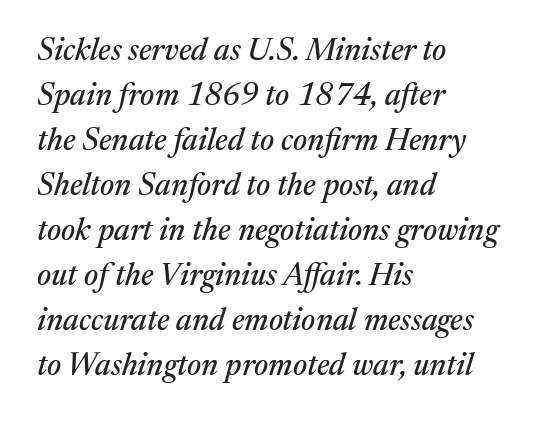
These lines are composed in type with serifs. Anything drawn beneath the words? Only blank space. Emphasis-style slanted type is in use. The horizontal fit of the characters is conventional and even. This sample has the flowing, uneven cadence of proportional lettering. Rows of type keep a routine distance in the vertical direction.
